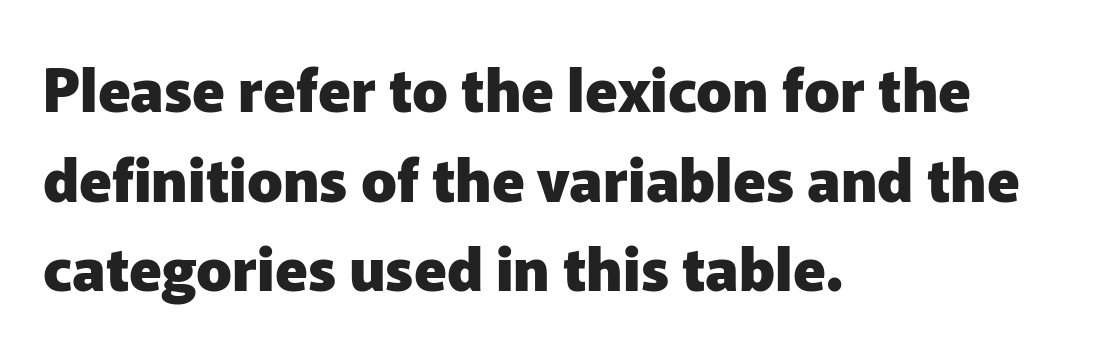
Every row of glyphs begins at an identical x-position on the left. Words appear dense and cohesive because spacing is normal. The foot of each line stays bare and open. The rows are spaced the way most documents space them.
